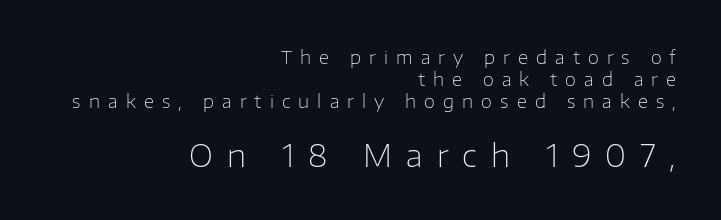
The image shows 31 px light sans-serif type, upright; set right-aligned, line spacing 1.21x, unusually wide letter spacing (+0.45 em), not underlined; the second (bottom) block is 1.72x larger; low stroke contrast and a medium x-height.
